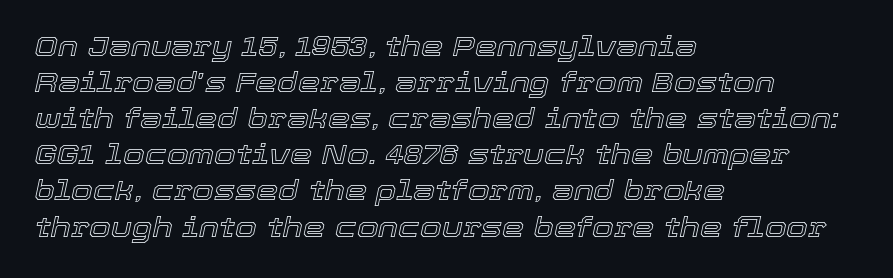
Q: Is the text italic (slanted)? A: Yes, it leans right by about 12 degrees.
Q: Is the text underlined? A: No.
Q: How is the paragraph aligned? A: Left-aligned.
Q: Is the spacing between letters normal or unusually wide? A: Normal.
Q: Is the spacing between lines tight, normal or loose? A: Normal.
Q: Width (condensed, normal, or wide)? A: Normal.
Q: x-height? A: Medium.
Q: Monospaced? A: No.
